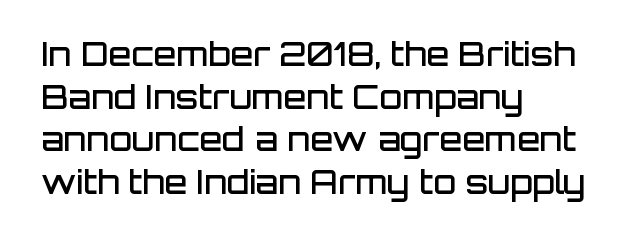
{"serif": "no", "italic": "no", "bold": "semi", "weight": "semibold", "width": "normal", "stroke_contrast": "low", "x_height": "large", "monospaced": "no", "underline": "no", "align": "left", "line_spacing": "normal", "line_spacing_ratio": 1.29, "letter_spacing": "normal", "letter_spacing_em": 0.0, "glyph_px": 33}
